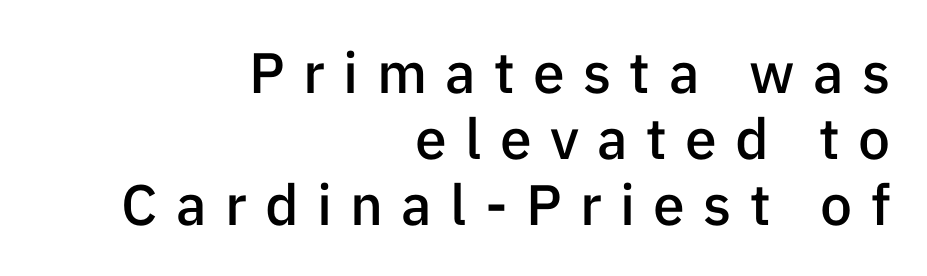
{"serif": "no", "italic": "no", "bold": "semi", "weight": "semibold", "width": "normal", "stroke_contrast": "low", "x_height": "medium", "monospaced": "no", "underline": "no", "align": "right", "line_spacing_ratio": 1.16, "letter_spacing": "wide", "letter_spacing_em": 0.32, "glyph_px": 57}
